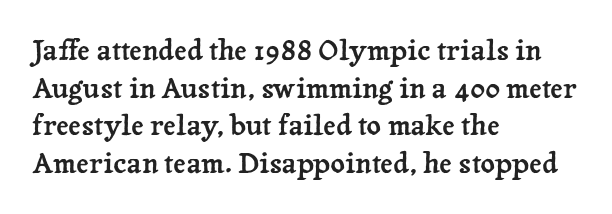
The image shows 28 px serif type, upright; set left-aligned, normal line spacing (1.34x), normal letter spacing, not underlined; low stroke contrast and a medium x-height.
